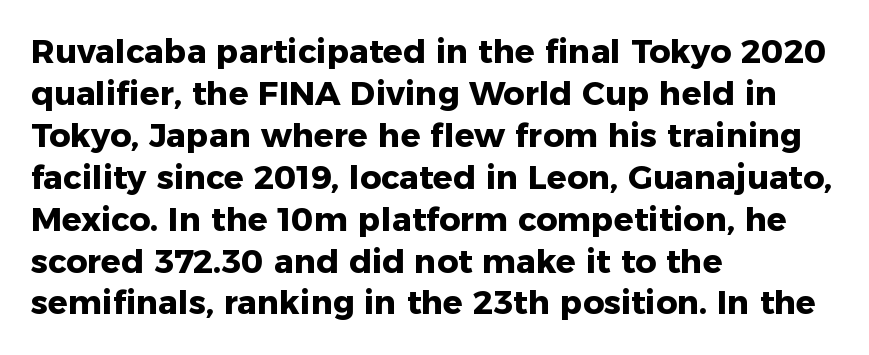
Is there much room between lines? A standard amount, neither cramped nor airy. Descender tails drop into unmarked territory. Think of a printed novel: that variable character pitch is what you see here. The type sits square on the baseline with zero lean.
